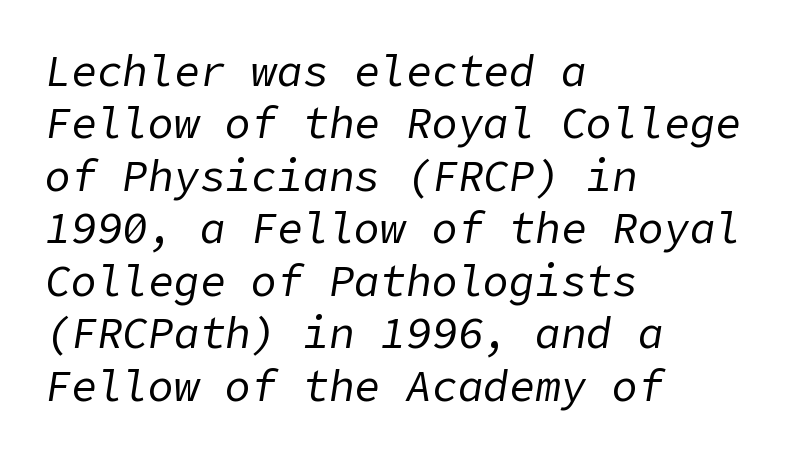
No extra ink here — the face is not bold. Students, note that the glyphs here touch the page at normal intervals. Reading down the block, your eye returns to a fixed left position each line. Rendered with sloped, italic letterforms. Honestly, there is no underline to notice here at all.
